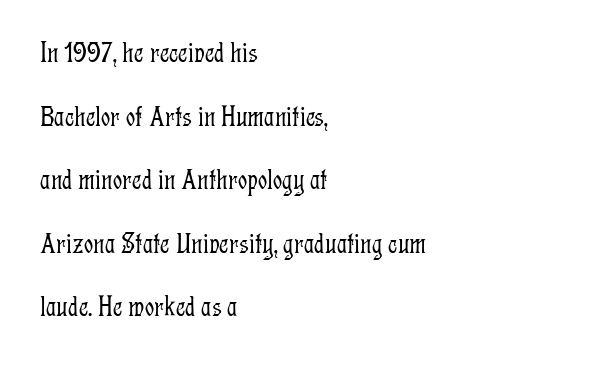
Old-style or modern, the face here clearly has serifs. Airy leading. The line texture is even and compact thanks to regular tracking. Designer's note — italics off, roman on. No word sits above an underline. Is this a heavy cut? Hardly; it is regular or lighter.
